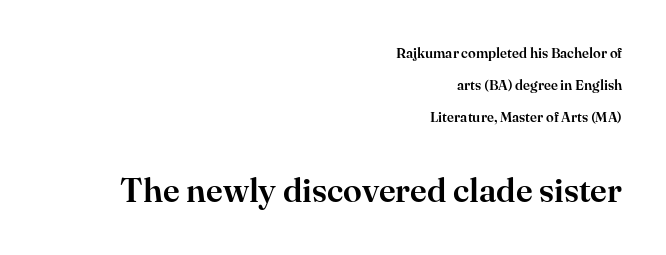
Small tapered or slab feet sit at the stroke ends, so this counts as serif. Character widths vary here, with narrow letters taking less room than wide ones. The passage is arranged like a letterhead date or caption credit — flush right. Underline: absent. Is there any slant? The stems are plumb.
